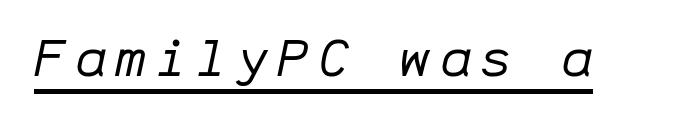
{"italic": "yes", "lean": "right", "slant_degrees": 12, "bold": "no", "weight": "regular", "width": "normal", "stroke_contrast": "low", "x_height": "medium", "monospaced": "yes", "underline": "yes", "glyph_px": 52}
